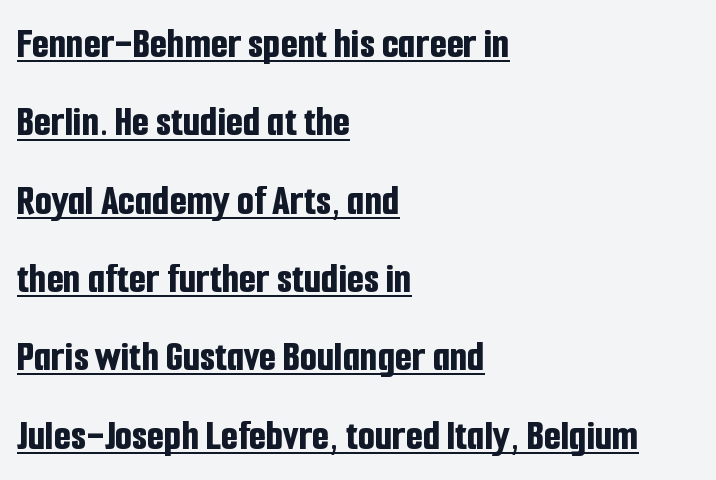
{"serif": "no", "italic": "no", "bold": "yes", "weight": "bold", "width": "condensed", "stroke_contrast": "low", "x_height": "medium", "monospaced": "no", "underline": "yes", "align": "left", "line_spacing_ratio": 1.78, "letter_spacing": "normal", "letter_spacing_em": 0.0, "glyph_px": 44}
